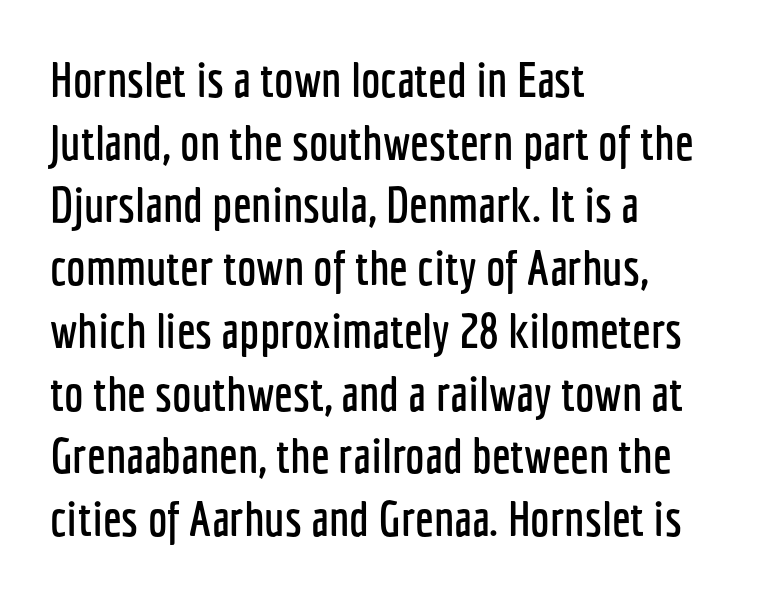
Letters rest on an invisible, unmarked baseline. A typesetter would call this zero additional tracking. Are there feet on the stems? There aren't — it's a sans. Note the varied advance widths — an 'i' is clearly narrower than an 'm'.
